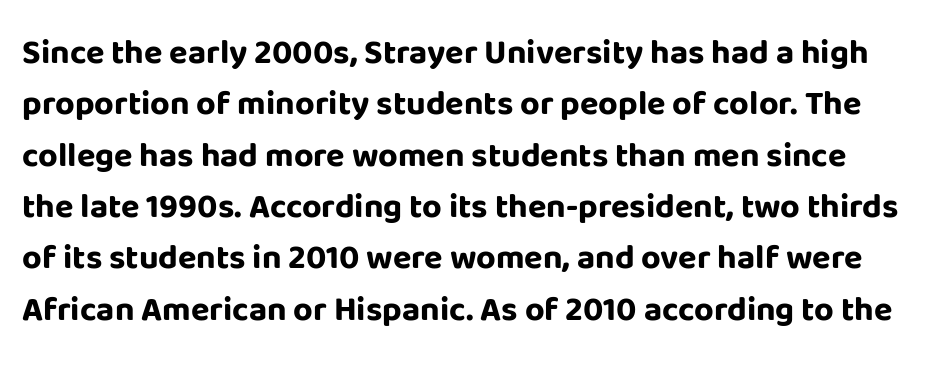
{"serif": "no", "italic": "no", "bold": "yes", "weight": "bold", "width": "normal", "stroke_contrast": "low", "x_height": "large", "monospaced": "no", "underline": "no", "line_spacing": "normal", "line_spacing_ratio": 1.51, "letter_spacing": "normal", "letter_spacing_em": 0.0, "glyph_px": 34}
